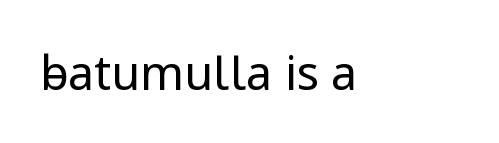
Check under the words: just untouched page. Compared with typical body copy, the letter spacing here is the same. A typesetter would call this proportional, since set widths differ per character. Vertical stems look standard width or narrower in stroke.
